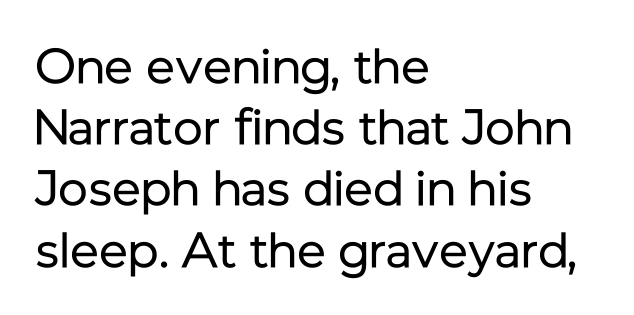
Q: Is the text bold? A: No.
Q: Is the text italic (slanted)? A: No, it is upright.
Q: Is the typeface a serif or a sans-serif typeface? A: Sans-serif.
Q: Is the text underlined? A: No.
Q: How is the paragraph aligned? A: Left-aligned.
Q: Is the spacing between letters normal or unusually wide? A: Normal.
Q: Is the spacing between lines tight, normal or loose? A: Normal.
Q: Width (condensed, normal, or wide)? A: Normal.
Q: Stroke contrast? A: Low.
Q: x-height? A: Medium.
Q: Monospaced? A: No.
